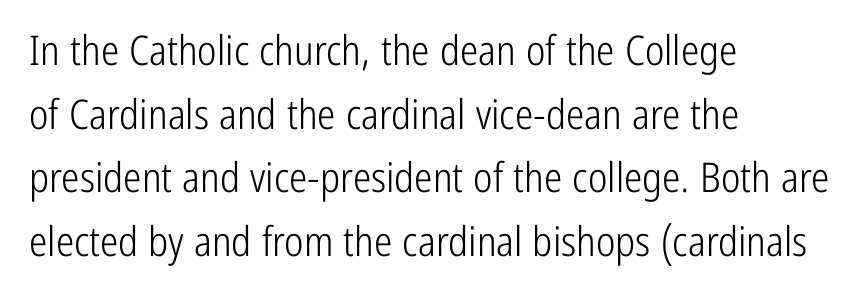
Q: Is the text bold? A: No.
Q: Is the text italic (slanted)? A: No, it is upright.
Q: Is the typeface a serif or a sans-serif typeface? A: Sans-serif.
Q: Is the text underlined? A: No.
Q: How is the paragraph aligned? A: Left-aligned.
Q: Is the spacing between letters normal or unusually wide? A: Normal.
Q: Is the spacing between lines tight, normal or loose? A: Normal.
Q: Width (condensed, normal, or wide)? A: Condensed.
Q: Stroke contrast? A: Low.
Q: x-height? A: Medium.
Q: Monospaced? A: No.
